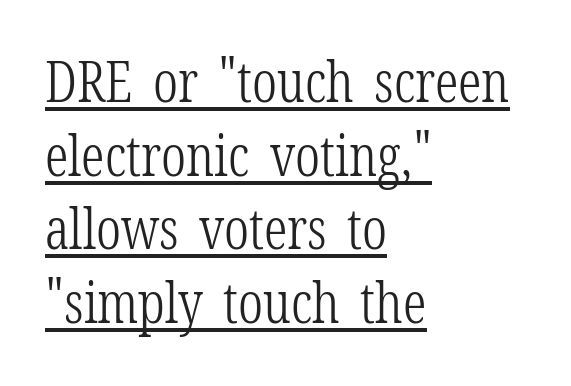
A roman cut, with each character standing at attention. The passage shown is typed in a proportional face where columns would drift. A classic flush-left, rag-right setting is used for this passage. One glance says typical: line gaps are just what's usual.
